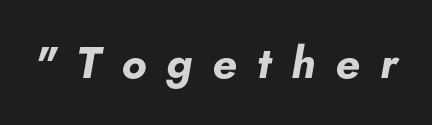
The image shows 44 px bold type, italic (leaning right); set unusually wide letter spacing (+0.46 em), not underlined; low stroke contrast and a small x-height.
